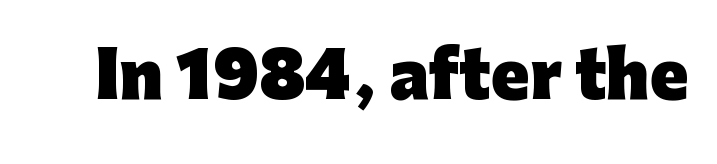
The image shows 63 px heavy sans-serif type, upright; set normal letter spacing, not underlined; low stroke contrast and a medium x-height.
